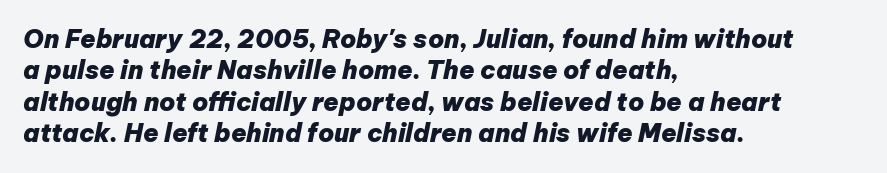
Q: Is the text bold? A: Yes.
Q: Is the text italic (slanted)? A: Yes, it leans right by about 12 degrees.
Q: Is the text underlined? A: No.
Q: How is the paragraph aligned? A: Left-aligned.
Q: Is the spacing between letters normal or unusually wide? A: Normal.
Q: Is the spacing between lines tight, normal or loose? A: Normal.
